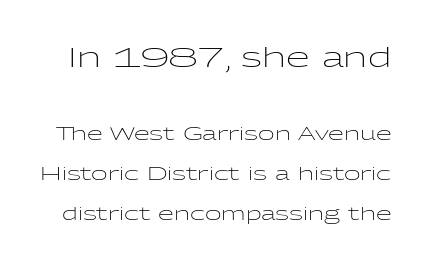
Q: Is the text bold? A: No.
Q: Is the text italic (slanted)? A: No, it is upright.
Q: Is the text underlined? A: No.
Q: Is the spacing between letters normal or unusually wide? A: Normal.
Q: Is the spacing between lines tight, normal or loose? A: Loose.
Q: Which block of text is set in a larger size, the first (top) or the second (bottom)? A: The first (top) one.
